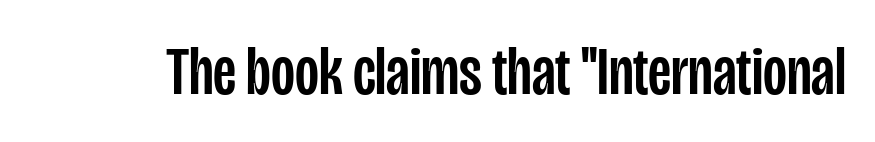
The image shows 69 px condensed sans-serif type, upright; set normal letter spacing, not underlined; low stroke contrast and a large x-height.
